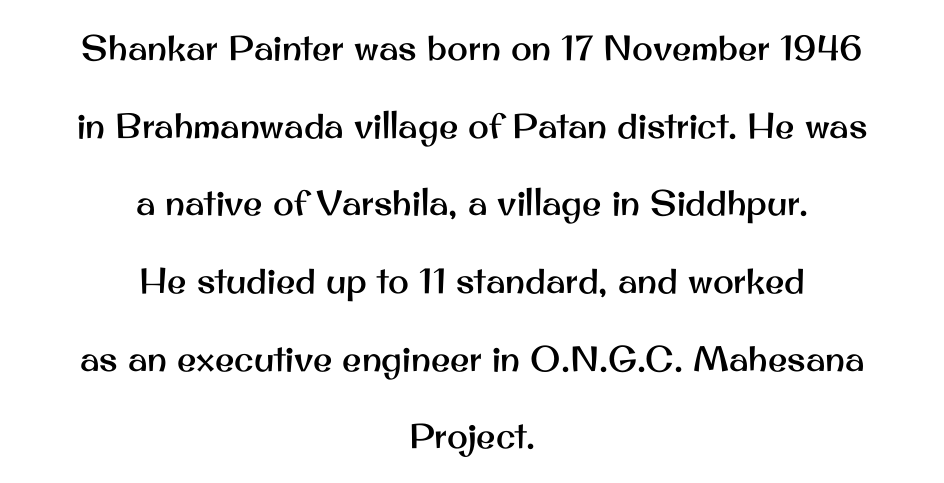
Q: Is the text italic (slanted)? A: No, it is upright.
Q: Is the typeface a serif or a sans-serif typeface? A: Sans-serif.
Q: Is the text underlined? A: No.
Q: How is the paragraph aligned? A: Centered.
Q: Is the spacing between letters normal or unusually wide? A: Normal.
Q: Is the spacing between lines tight, normal or loose? A: Loose.
Q: Width (condensed, normal, or wide)? A: Normal.
Q: Stroke contrast? A: Medium.
Q: x-height? A: Small.
Q: Monospaced? A: No.
